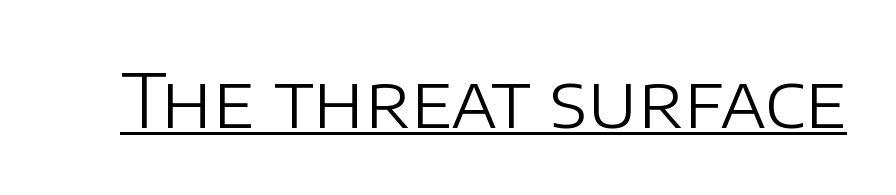
The image shows 75 px light sans-serif type, upright; set normal letter spacing, underlined; low stroke contrast and a large x-height.
